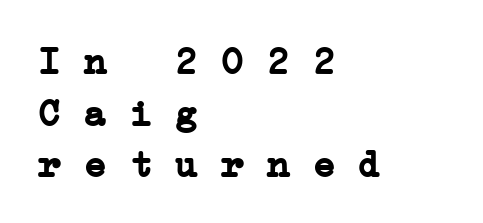
The strip under each line holds only bare page. The designer left line spacing at the default. Summary of weight: heavy, a full bold. Line starts are locked; line ends wander. Standard letterfit; no display-style spreading of the glyphs. The face used here is monospaced, like something from a code editor.
